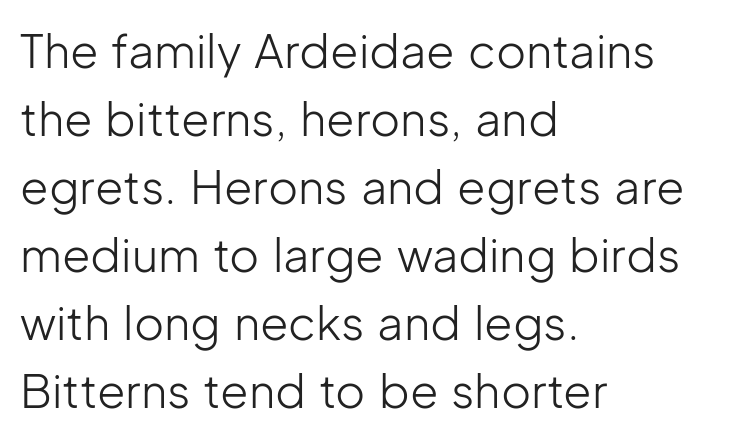
The image shows 46 px light sans-serif type, upright; set left-aligned, normal line spacing (1.48x), normal letter spacing, not underlined; low stroke contrast and a medium x-height.
